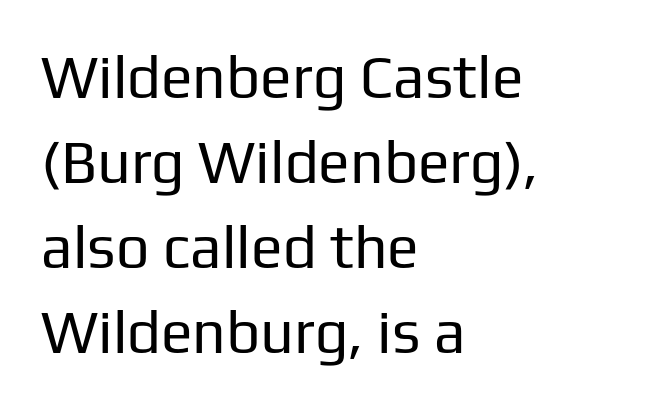
Typeset ragged right — the left edge is the straight one. Tracking here is standard; glyphs follow each other at the usual distance. The glyphs are unaccompanied by any horizontal stroke below them. The strokes carry an ordinary text weight at most. Varying glyph widths throughout — classic text-font behaviour.
